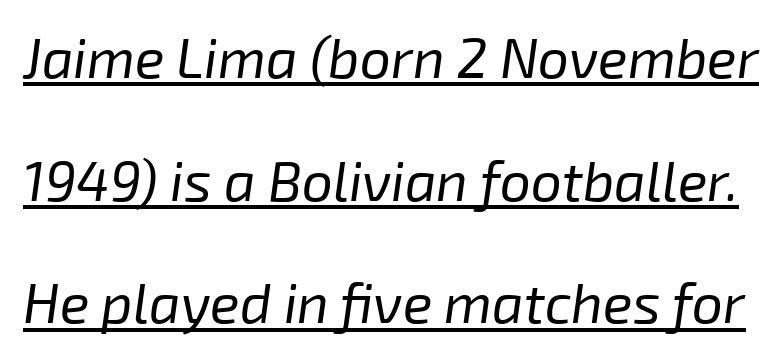
This block would shrink considerably if given ordinary leading; it's expanded now. Slanted lettering throughout. This sample has the flowing, uneven cadence of proportional lettering. The glyphs are accompanied by a horizontal stroke just below them.
